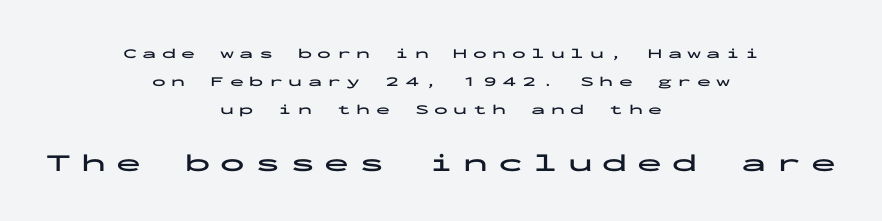
The image shows 25 px bold type, upright; set centered, loose line spacing (1.99x), unusually wide letter spacing (+0.39 em), not underlined; the second (bottom) block is 1.79x larger.
